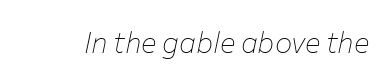
The image shows 29 px thin type, italic (leaning right); set normal letter spacing, not underlined; low stroke contrast and a medium x-height.
